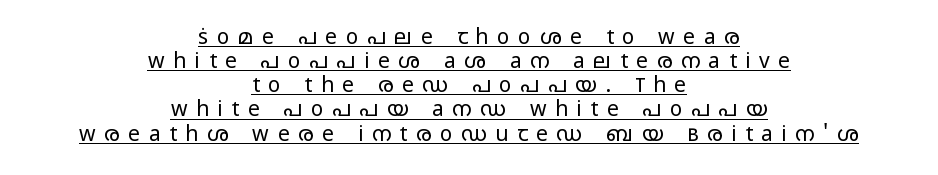
Heaviness? Minimal to ordinary, like unemphasized prose. The lettering is marked with a stroke running underneath it. Tracking here is generous; glyphs stand well apart from one another. Layout note: lines centered. The axis of the letterforms is exactly vertical. The lines are packed closely together with very little leading.
